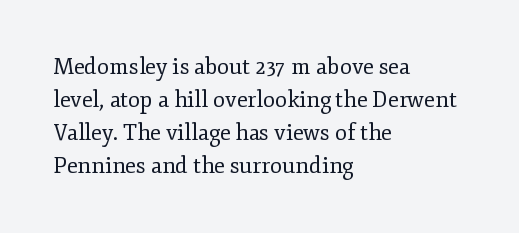
In terms of leading, this rendering sits right in the middle. Quick note: not italic, upright. Stems here are at most as thick as an everyday book face. Letter spacing: default.
